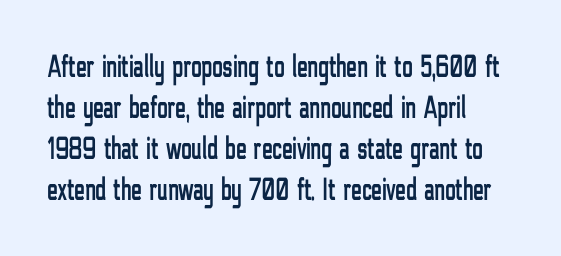
Q: Is the text italic (slanted)? A: No, it is upright.
Q: Is the typeface a serif or a sans-serif typeface? A: Sans-serif.
Q: Is the text underlined? A: No.
Q: How is the paragraph aligned? A: Left-aligned.
Q: Is the spacing between letters normal or unusually wide? A: Normal.
Q: Is the spacing between lines tight, normal or loose? A: Normal.
Q: Width (condensed, normal, or wide)? A: Condensed.
Q: Stroke contrast? A: Low.
Q: x-height? A: Medium.
Q: Monospaced? A: No.
